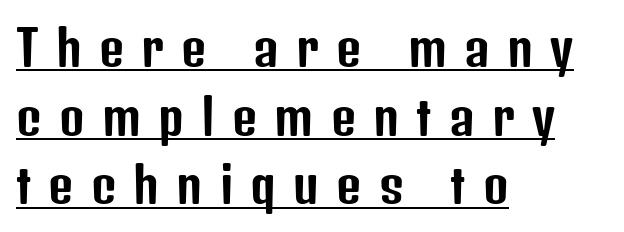
Q: Is the text italic (slanted)? A: No, it is upright.
Q: Is the typeface a serif or a sans-serif typeface? A: Sans-serif.
Q: Is the text underlined? A: Yes.
Q: How is the paragraph aligned? A: Left-aligned.
Q: Is the spacing between letters normal or unusually wide? A: Unusually wide.
Q: Is the spacing between lines tight, normal or loose? A: Normal.
Q: Width (condensed, normal, or wide)? A: Condensed.
Q: Stroke contrast? A: Low.
Q: x-height? A: Medium.
Q: Monospaced? A: No.
